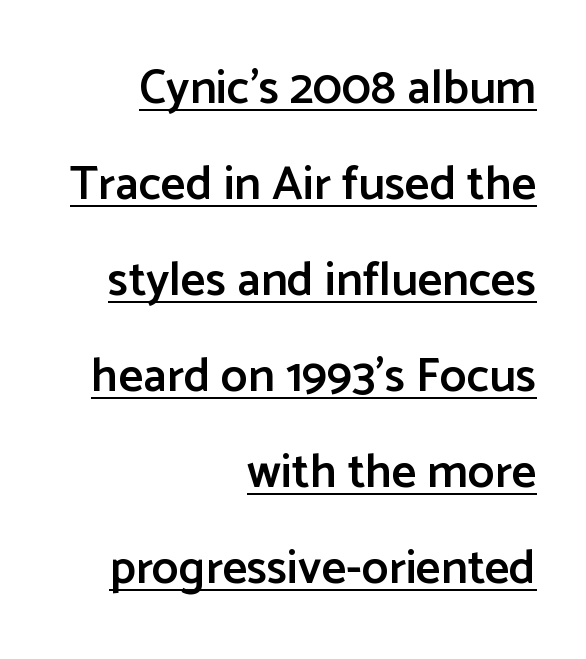
{"serif": "no", "italic": "no", "bold": "semi", "weight": "semibold", "width": "normal", "stroke_contrast": "low", "x_height": "medium", "monospaced": "no", "underline": "yes", "align": "right", "line_spacing": "loose", "line_spacing_ratio": 2.0, "letter_spacing": "normal", "letter_spacing_em": 0.0, "glyph_px": 48}
